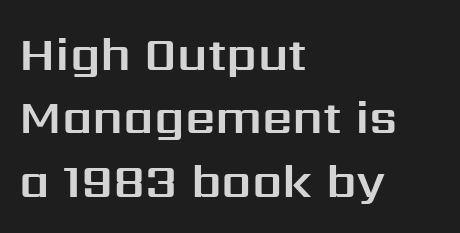
The type sits square on the baseline with zero lean. Letter spacing: default. Font category for this specimen: sans-serif. A student would call this left alignment; a typographer would say flush left, rag right.
